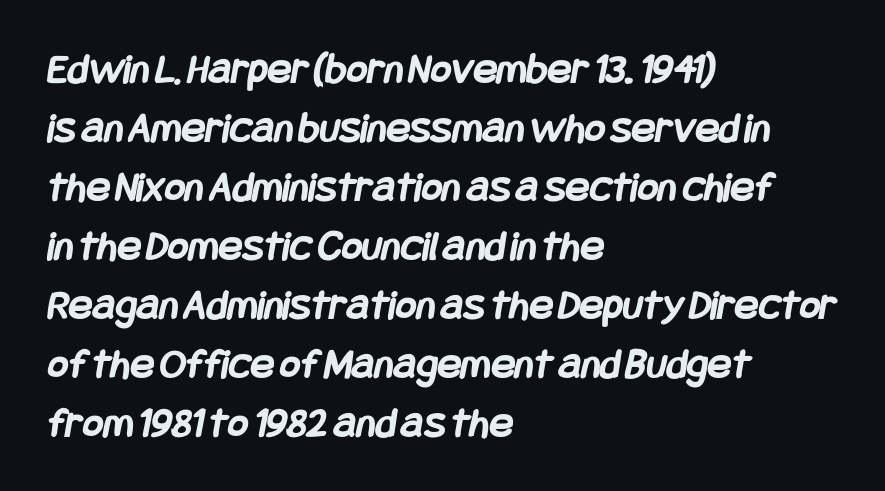
Q: Is the text bold? A: Yes.
Q: Is the typeface a serif or a sans-serif typeface? A: Sans-serif.
Q: Is the text underlined? A: No.
Q: How is the paragraph aligned? A: Left-aligned.
Q: Is the spacing between letters normal or unusually wide? A: Normal.
Q: Is the spacing between lines tight, normal or loose? A: Normal.
Q: Width (condensed, normal, or wide)? A: Condensed.
Q: Stroke contrast? A: Low.
Q: x-height? A: Large.
